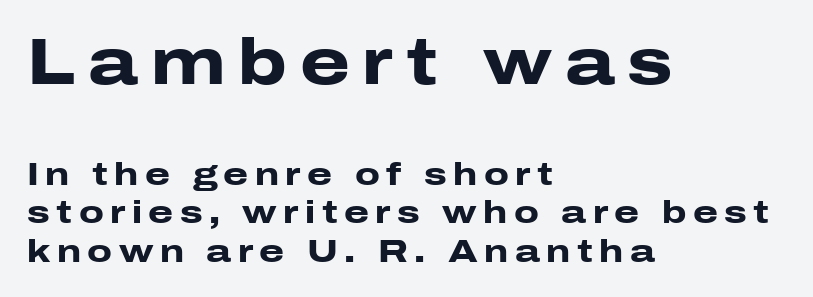
Q: Is the text bold? A: Yes.
Q: Is the text italic (slanted)? A: No, it is upright.
Q: Is the typeface a serif or a sans-serif typeface? A: Sans-serif.
Q: Is the text underlined? A: No.
Q: How is the paragraph aligned? A: Left-aligned.
Q: Is the spacing between letters normal or unusually wide? A: Unusually wide.
Q: Which block of text is set in a larger size, the first (top) or the second (bottom)? A: The first (top) one.
Q: Width (condensed, normal, or wide)? A: Wide.
Q: Stroke contrast? A: Low.
Q: x-height? A: Medium.
Q: Monospaced? A: No.
